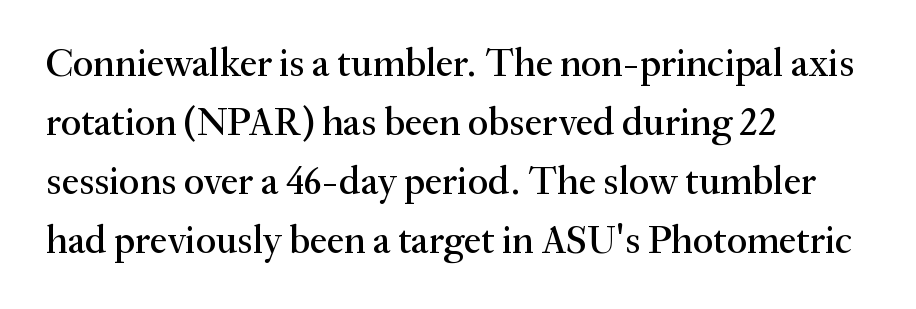
The passage shown is typeset with a serif family. Style check: upright. You could not count columns in this text — the font is proportionally spaced. Regular leading.
